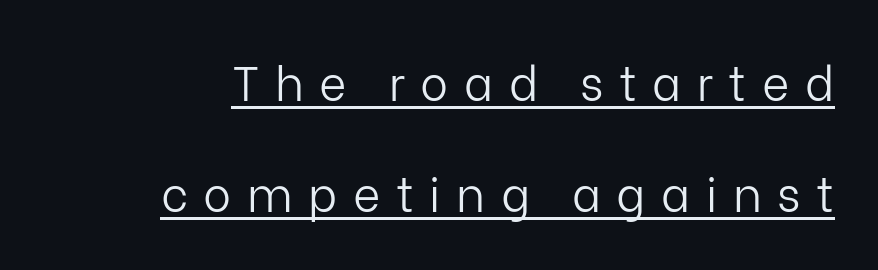
{"serif": "no", "italic": "no", "bold": "no", "weight": "light", "width": "normal", "stroke_contrast": "low", "x_height": "medium", "monospaced": "no", "underline": "yes", "line_spacing": "loose", "line_spacing_ratio": 2.37, "letter_spacing": "wide", "letter_spacing_em": 0.33, "glyph_px": 47}
